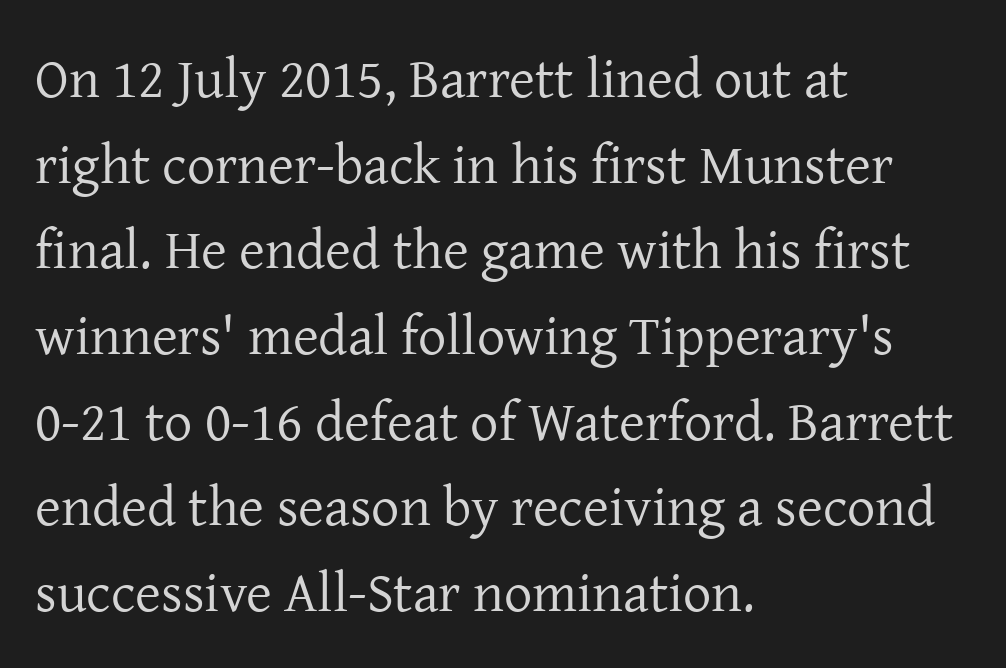
Q: Is the text bold? A: No.
Q: Is the text italic (slanted)? A: No, it is upright.
Q: Is the typeface a serif or a sans-serif typeface? A: Serif.
Q: Is the text underlined? A: No.
Q: How is the paragraph aligned? A: Left-aligned.
Q: Is the spacing between letters normal or unusually wide? A: Normal.
Q: Is the spacing between lines tight, normal or loose? A: Normal.
Q: Width (condensed, normal, or wide)? A: Normal.
Q: Stroke contrast? A: Low.
Q: x-height? A: Medium.
Q: Monospaced? A: No.
